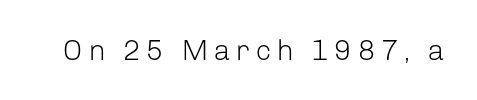
The string is rendered with underlining switched off. Weight: not bold — regular or lighter. The specimen reads as upright at a glance. Spacing verdict: proportional, widths tailored to each character.
